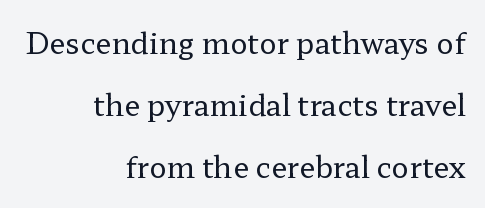
Q: Is the text bold? A: No.
Q: Is the text italic (slanted)? A: No, it is upright.
Q: Is the typeface a serif or a sans-serif typeface? A: Serif.
Q: Is the text underlined? A: No.
Q: How is the paragraph aligned? A: Right-aligned.
Q: Is the spacing between letters normal or unusually wide? A: Normal.
Q: Is the spacing between lines tight, normal or loose? A: Loose.
Q: Width (condensed, normal, or wide)? A: Wide.
Q: Stroke contrast? A: Low.
Q: x-height? A: Medium.
Q: Monospaced? A: No.
